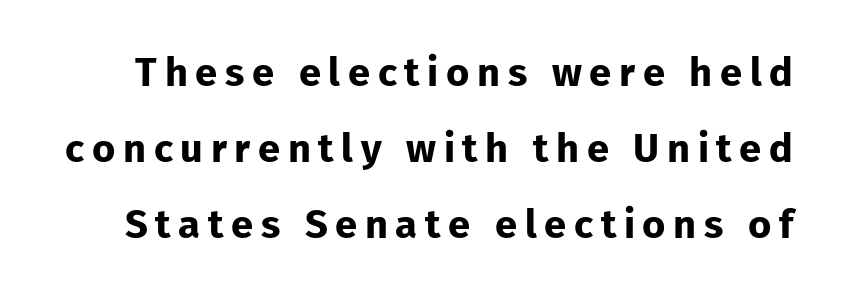
The rendering shows plain stroke endings on the letterforms — a sans-serif design. Letters rest on an invisible, unmarked baseline. This is the regular roman posture of the typeface. Do the characters align in a grid? No, the font is proportional.
